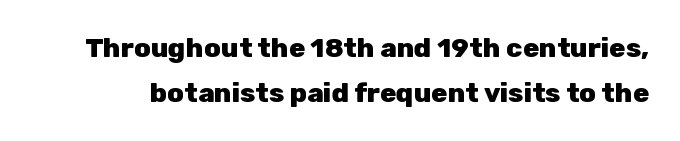
Q: Is the text bold? A: Yes.
Q: Is the text italic (slanted)? A: No, it is upright.
Q: Is the text underlined? A: No.
Q: Is the spacing between letters normal or unusually wide? A: Normal.
Q: Is the spacing between lines tight, normal or loose? A: Normal.
